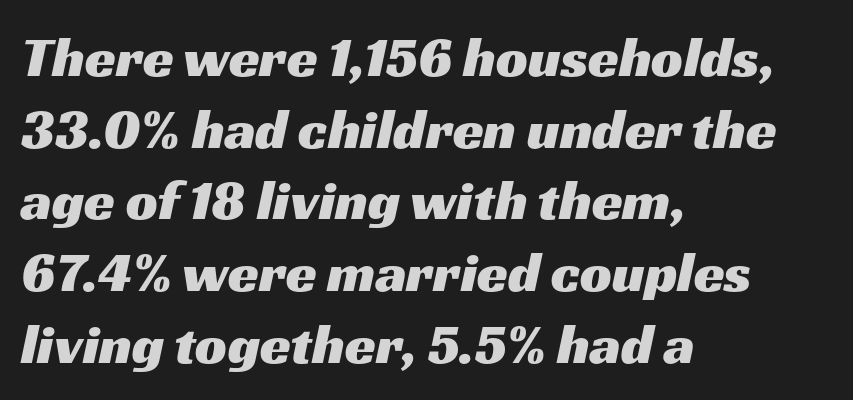
{"serif": "no", "width": "wide", "stroke_contrast": "medium", "x_height": "medium", "monospaced": "no", "underline": "no", "align": "left", "line_spacing": "normal", "line_spacing_ratio": 1.28, "letter_spacing": "normal", "letter_spacing_em": 0.0, "glyph_px": 56}
